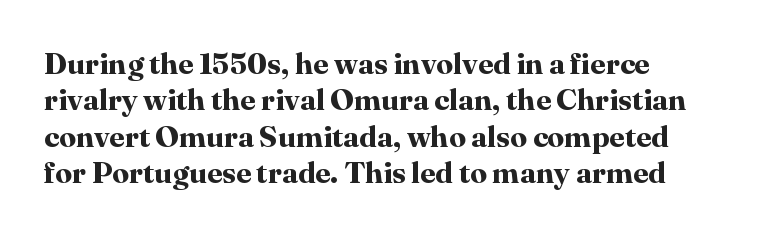
The image shows 30 px bold serif type, upright; set line spacing 1.21x, normal letter spacing, not underlined; high stroke contrast and a medium x-height.
